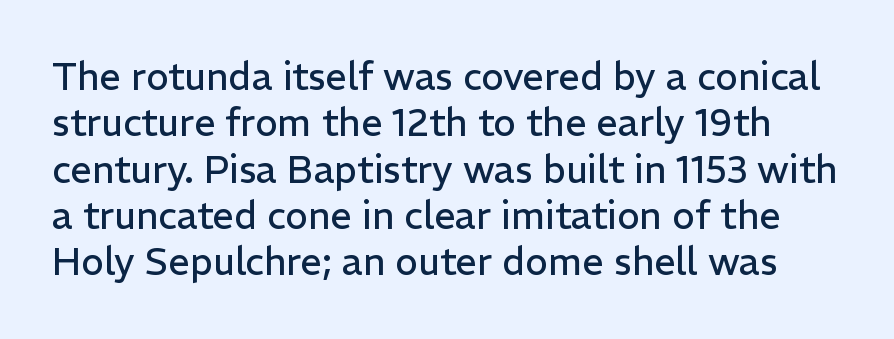
{"serif": "no", "italic": "no", "bold": "no", "weight": "regular", "width": "normal", "stroke_contrast": "low", "x_height": "medium", "monospaced": "no", "underline": "no", "line_spacing_ratio": 1.22, "letter_spacing": "normal", "letter_spacing_em": 0.0, "glyph_px": 38}
